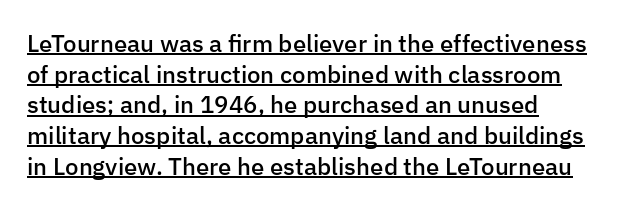
The line texture is even and compact thanks to regular tracking. Where is the straight margin? On the left. Italic: no, the glyphs are upright roman. Look at the stroke-to-counter ratio: somewhat heavy, a semibold.
